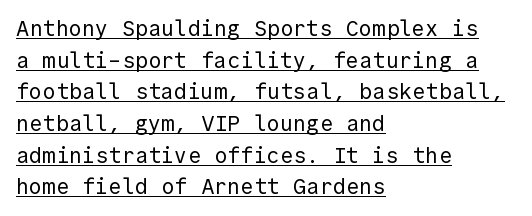
The image shows 22 px text type, upright; set left-aligned, normal line spacing (1.44x), normal letter spacing, underlined.
